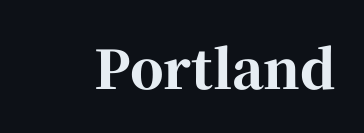
{"serif": "yes", "italic": "no", "bold": "yes", "weight": "bold", "width": "normal", "stroke_contrast": "high", "x_height": "medium", "monospaced": "no", "underline": "no", "letter_spacing": "normal", "letter_spacing_em": 0.0, "glyph_px": 53}
